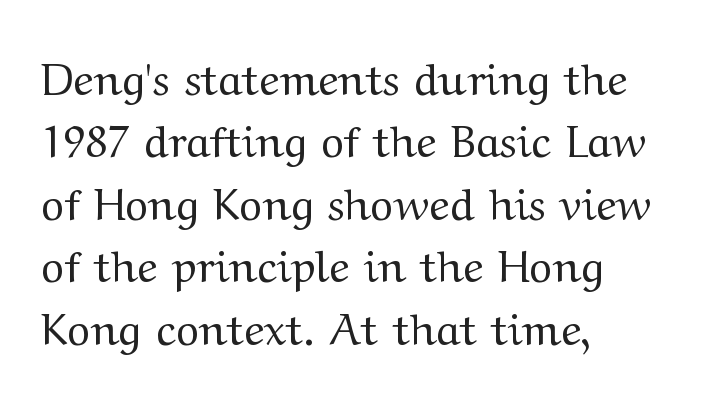
{"serif": "yes", "italic": "no", "bold": "no", "weight": "regular", "width": "wide", "stroke_contrast": "medium", "x_height": "medium", "monospaced": "no", "underline": "no", "align": "left", "line_spacing": "normal", "line_spacing_ratio": 1.42, "letter_spacing": "normal", "letter_spacing_em": 0.0, "glyph_px": 44}
